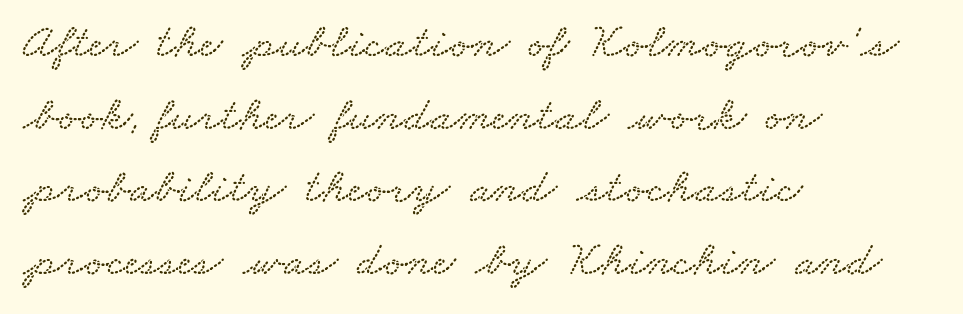
{"width": "wide", "stroke_contrast": "low", "x_height": "small", "monospaced": "no", "underline": "no", "align": "left", "line_spacing": "normal", "line_spacing_ratio": 1.48, "letter_spacing": "normal", "letter_spacing_em": 0.0, "glyph_px": 49}
